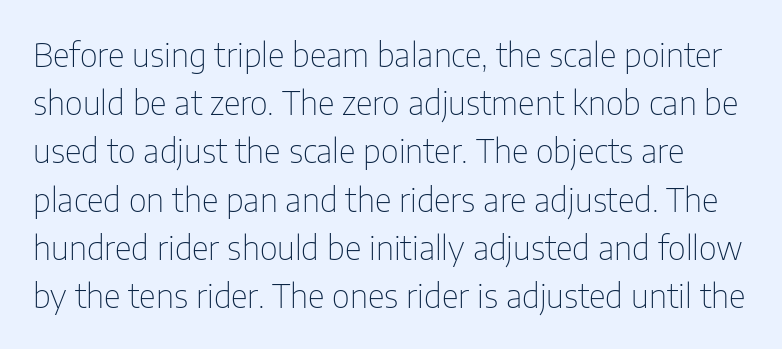
The image shows 33 px thin, condensed sans-serif type, upright; set normal line spacing (1.46x), normal letter spacing, not underlined; low stroke contrast and a medium x-height.
